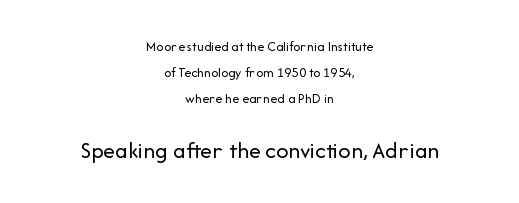
{"italic": "no", "bold": "no", "underline": "no", "align": "center", "line_spacing_ratio": 1.85, "letter_spacing": "normal", "letter_spacing_em": 0.0, "larger_block": "second", "size_ratio": 1.71, "glyph_px": 24}
